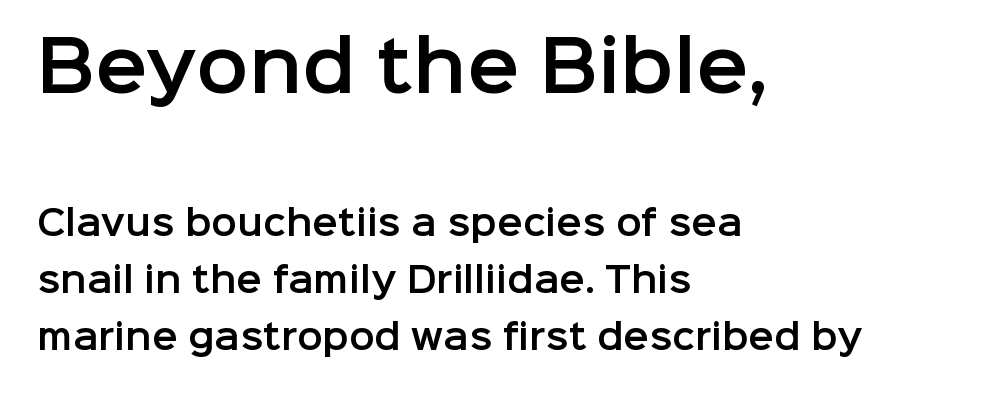
The image shows 69 px sans-serif type, upright; set left-aligned, normal line spacing (1.68x), normal letter spacing, not underlined; the first (top) block is 2.03x larger; low stroke contrast and a medium x-height.
